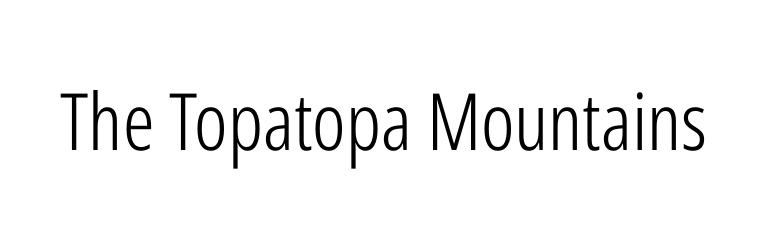
The image shows 79 px light, condensed sans-serif type, upright; set normal letter spacing, not underlined; low stroke contrast and a medium x-height.
